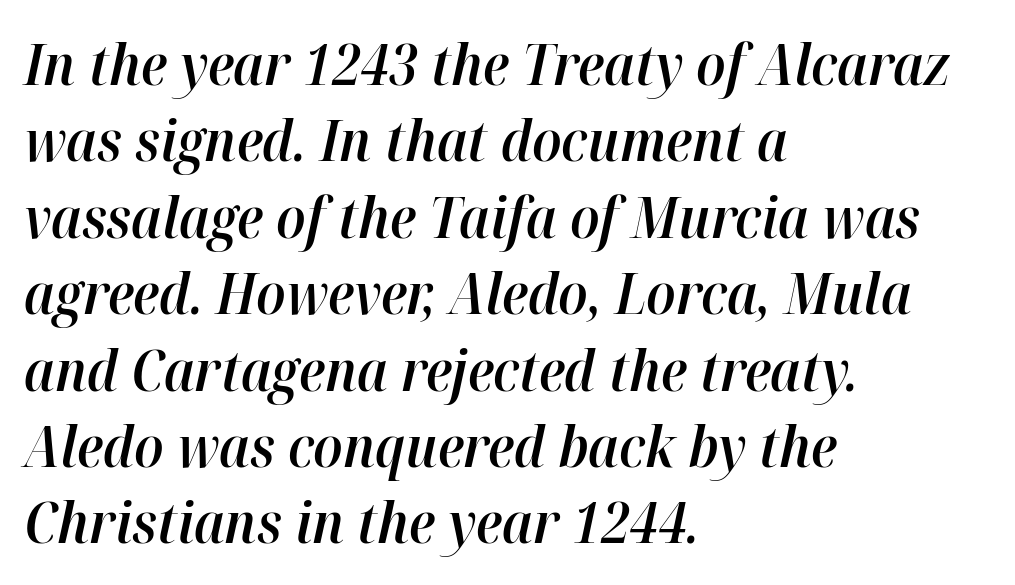
The image shows 57 px semibold type, italic (leaning right); set left-aligned, normal line spacing (1.34x), normal letter spacing, not underlined; high stroke contrast and a medium x-height.
